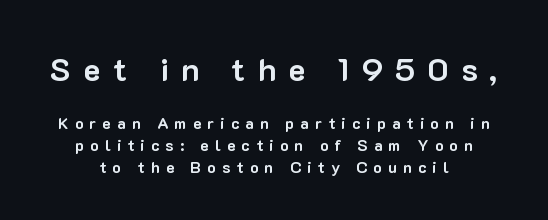
The image shows 32 px bold sans-serif type, upright; set centered, normal line spacing (1.36x), unusually wide letter spacing (+0.38 em), not underlined; the first (top) block is 2.0x larger; low stroke contrast and a medium x-height.
